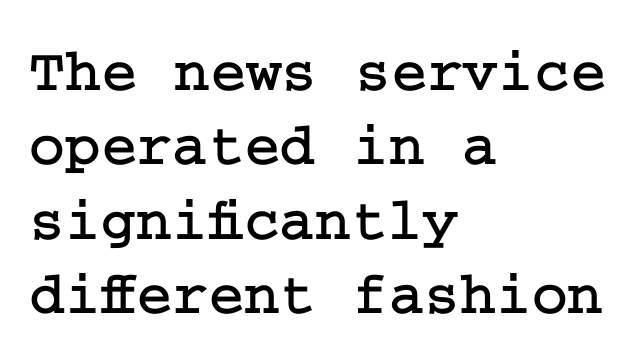
Q: Is the text italic (slanted)? A: No, it is upright.
Q: Is the typeface a serif or a sans-serif typeface? A: Serif.
Q: Is the text underlined? A: No.
Q: How is the paragraph aligned? A: Left-aligned.
Q: Is the spacing between letters normal or unusually wide? A: Normal.
Q: Width (condensed, normal, or wide)? A: Normal.
Q: Stroke contrast? A: Low.
Q: x-height? A: Medium.
